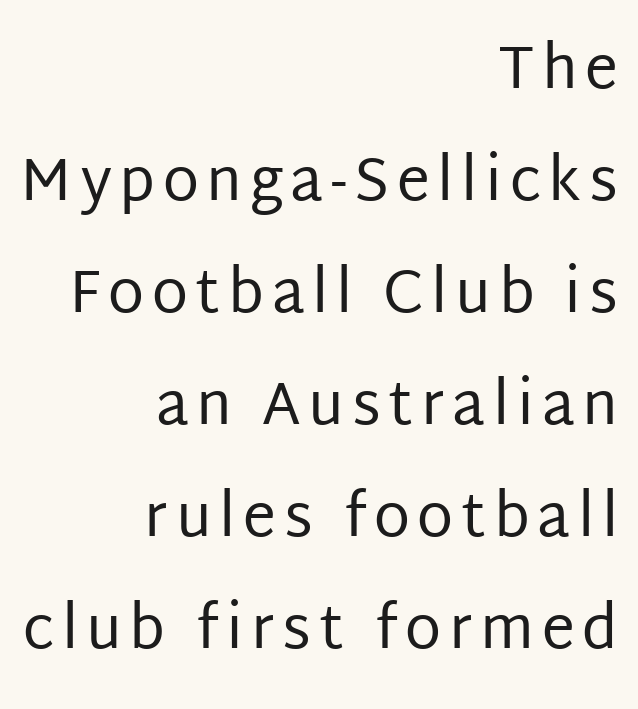
Q: Is the text bold? A: No.
Q: Is the text italic (slanted)? A: No, it is upright.
Q: Is the typeface a serif or a sans-serif typeface? A: Sans-serif.
Q: Is the text underlined? A: No.
Q: How is the paragraph aligned? A: Right-aligned.
Q: Is the spacing between lines tight, normal or loose? A: Loose.
Q: Width (condensed, normal, or wide)? A: Normal.
Q: Stroke contrast? A: Low.
Q: x-height? A: Large.
Q: Monospaced? A: No.
